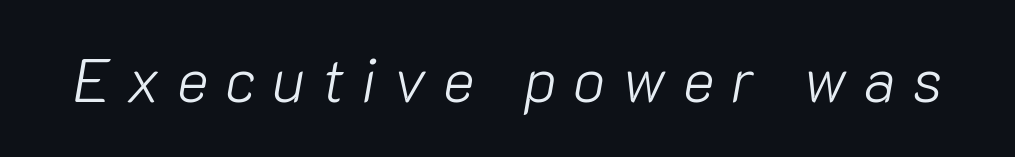
The passage shown is not underscored anywhere. The rendering applies a slant to the glyphs. Is this a fixed-width face? No — the glyphs have proportional, varying widths. The passage shown has open, widely tracked lettering throughout. Letters have the restrained weight of plain body copy at most.
